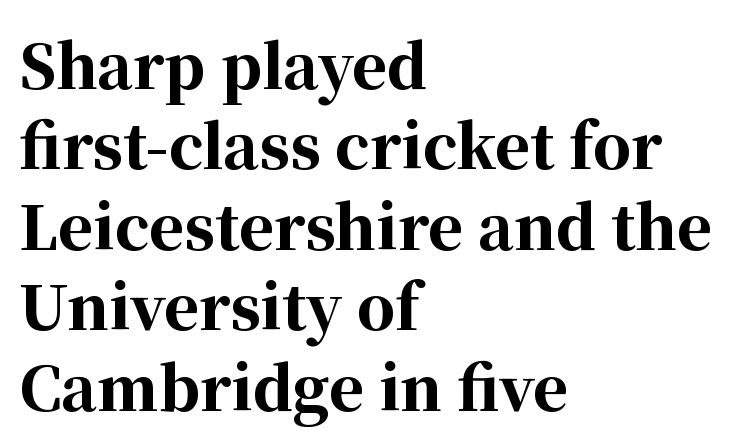
Q: Is the text bold? A: Yes.
Q: Is the text italic (slanted)? A: No, it is upright.
Q: Is the typeface a serif or a sans-serif typeface? A: Serif.
Q: Is the text underlined? A: No.
Q: How is the paragraph aligned? A: Left-aligned.
Q: Is the spacing between letters normal or unusually wide? A: Normal.
Q: Is the spacing between lines tight, normal or loose? A: Normal.
Q: Width (condensed, normal, or wide)? A: Normal.
Q: Stroke contrast? A: High.
Q: x-height? A: Medium.
Q: Monospaced? A: No.
